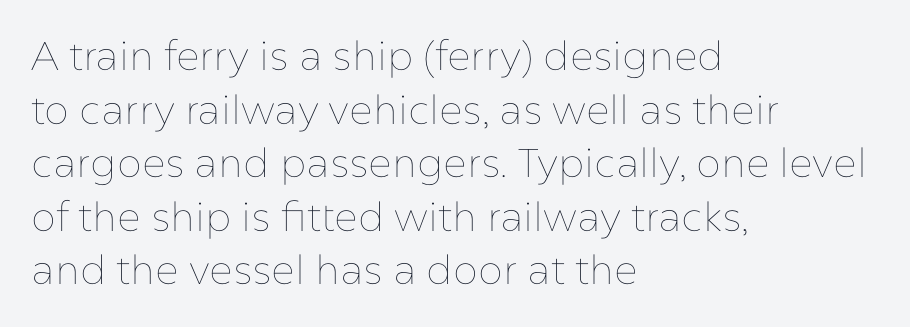
{"italic": "no", "bold": "no", "weight": "thin", "width": "normal", "stroke_contrast": "low", "x_height": "medium", "monospaced": "no", "underline": "no", "align": "left", "line_spacing": "normal", "line_spacing_ratio": 1.34, "letter_spacing": "normal", "letter_spacing_em": 0.0, "glyph_px": 40}
